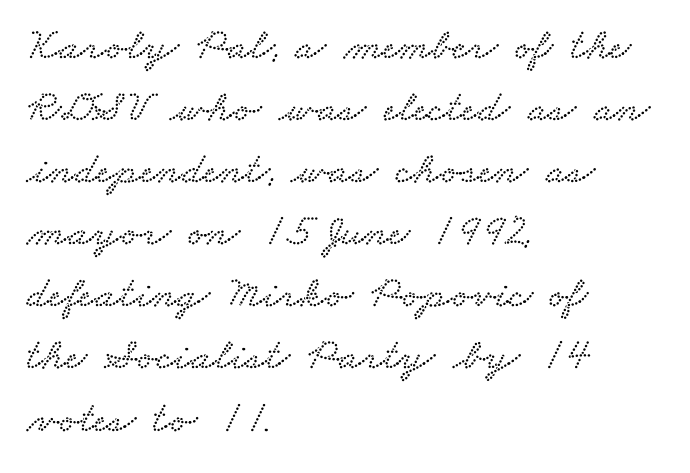
Q: Is the typeface a serif or a sans-serif typeface? A: Serif.
Q: Is the text underlined? A: No.
Q: How is the paragraph aligned? A: Left-aligned.
Q: Is the spacing between letters normal or unusually wide? A: Normal.
Q: Is the spacing between lines tight, normal or loose? A: Normal.
Q: Width (condensed, normal, or wide)? A: Wide.
Q: Stroke contrast? A: Low.
Q: x-height? A: Small.
Q: Monospaced? A: No.
